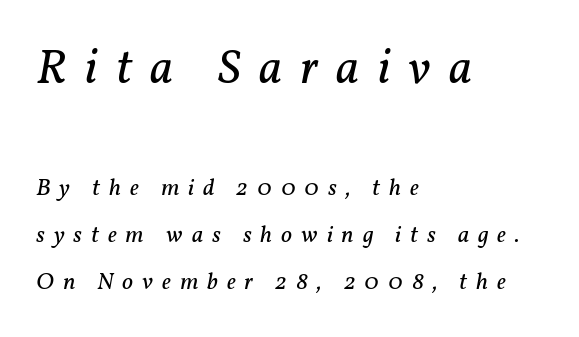
The image shows 49 px regular-weight serif type, italic (leaning right); set left-aligned, loose line spacing (1.97x), unusually wide letter spacing (+0.37 em), not underlined; the first (top) block is 2.04x larger; low stroke contrast and a medium x-height.
